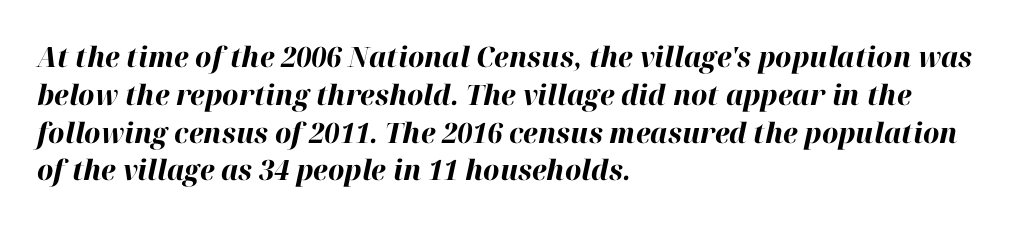
The image shows 28 px bold type, italic (leaning right); set left-aligned, normal line spacing (1.35x), normal letter spacing, not underlined; high stroke contrast and a medium x-height.
